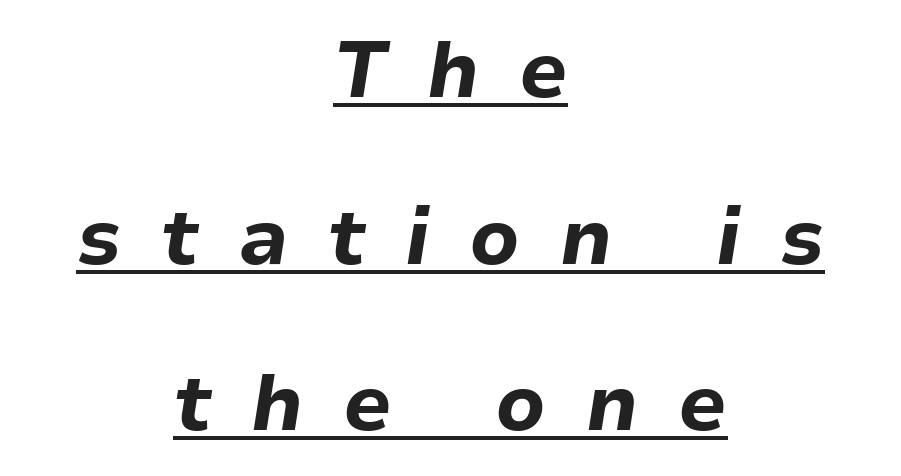
Q: Is the text bold? A: Yes.
Q: Is the text italic (slanted)? A: Yes, it leans right by about 9 degrees.
Q: Is the text underlined? A: Yes.
Q: How is the paragraph aligned? A: Centered.
Q: Is the spacing between letters normal or unusually wide? A: Unusually wide.
Q: Is the spacing between lines tight, normal or loose? A: Loose.
Q: Width (condensed, normal, or wide)? A: Normal.
Q: Stroke contrast? A: Low.
Q: x-height? A: Medium.
Q: Monospaced? A: No.
